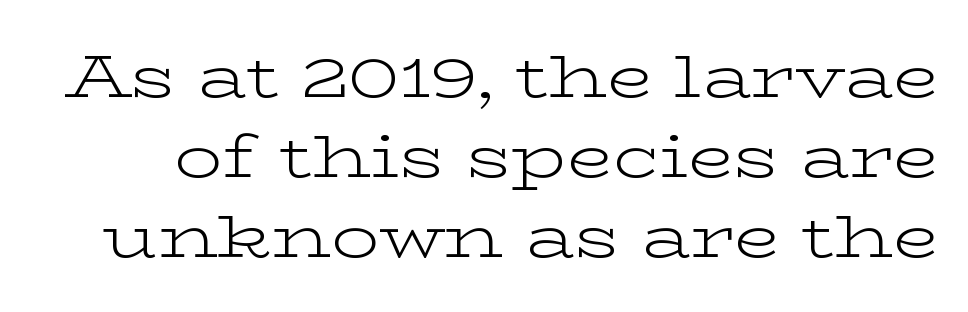
Q: Is the text bold? A: No.
Q: Is the text italic (slanted)? A: No, it is upright.
Q: Is the typeface a serif or a sans-serif typeface? A: Serif.
Q: Is the text underlined? A: No.
Q: Is the spacing between letters normal or unusually wide? A: Normal.
Q: Is the spacing between lines tight, normal or loose? A: Normal.
Q: Width (condensed, normal, or wide)? A: Wide.
Q: Stroke contrast? A: Low.
Q: x-height? A: Medium.
Q: Monospaced? A: No.
